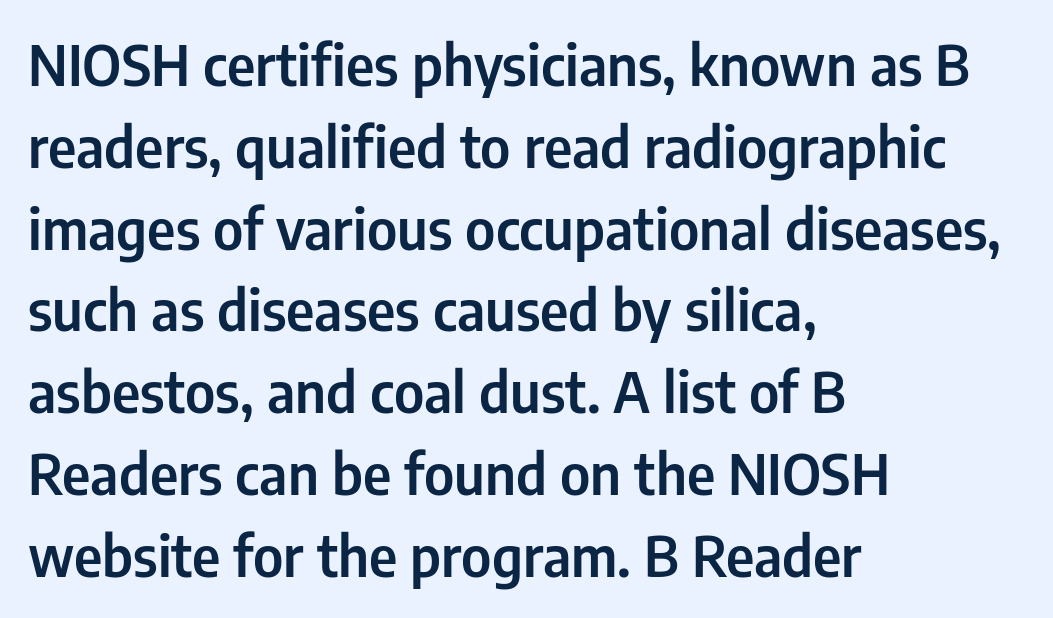
Q: Is the text italic (slanted)? A: No, it is upright.
Q: Is the typeface a serif or a sans-serif typeface? A: Sans-serif.
Q: Is the text underlined? A: No.
Q: How is the paragraph aligned? A: Left-aligned.
Q: Is the spacing between letters normal or unusually wide? A: Normal.
Q: Is the spacing between lines tight, normal or loose? A: Normal.
Q: Width (condensed, normal, or wide)? A: Condensed.
Q: Stroke contrast? A: Low.
Q: x-height? A: Medium.
Q: Monospaced? A: No.
